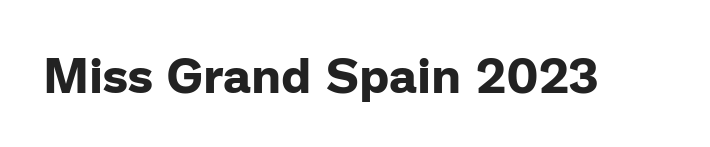
{"serif": "no", "italic": "no", "bold": "yes", "weight": "bold", "width": "normal", "stroke_contrast": "low", "x_height": "medium", "monospaced": "no", "underline": "no", "letter_spacing": "normal", "letter_spacing_em": 0.0, "glyph_px": 49}
